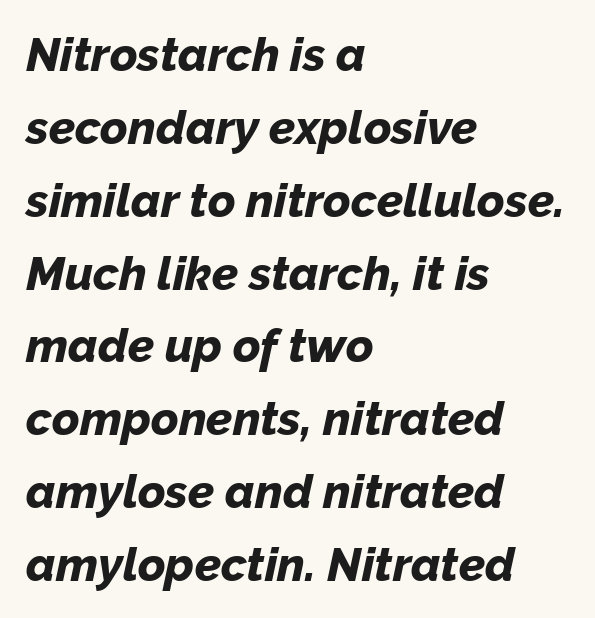
If you drew a ruler down the left edge, every line would touch it. Glance below the letters and you will spot only blank space. A typesetter would call this zero additional tracking. Does the weight exceed regular? Yes, all the way to bold.
